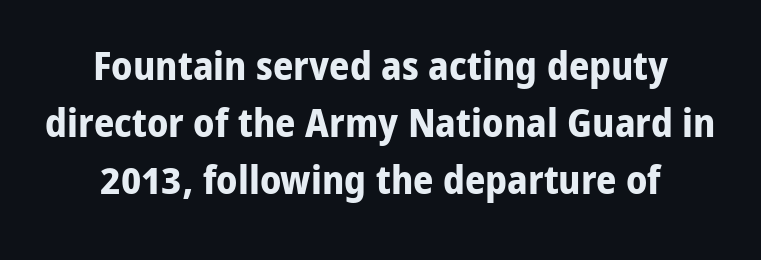
Q: Is the text bold? A: Yes.
Q: Is the text italic (slanted)? A: No, it is upright.
Q: Is the typeface a serif or a sans-serif typeface? A: Sans-serif.
Q: Is the text underlined? A: No.
Q: Is the spacing between letters normal or unusually wide? A: Normal.
Q: Is the spacing between lines tight, normal or loose? A: Normal.
Q: Width (condensed, normal, or wide)? A: Normal.
Q: Stroke contrast? A: Low.
Q: x-height? A: Medium.
Q: Monospaced? A: No.
